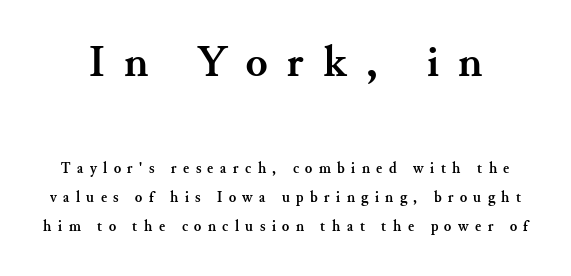
Caption: expanded tracking, letters set apart. Block one is the big one; block two sits smaller underneath. This rendering features lettering with no underline. Students, this is bold: see how much ink each stroke carries. A typesetter would call this leading open, well beyond the default.
